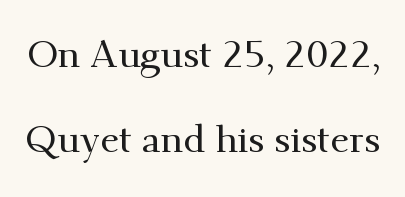
{"serif": "yes", "italic": "no", "width": "normal", "stroke_contrast": "medium", "x_height": "small", "monospaced": "no", "underline": "no", "line_spacing": "loose", "line_spacing_ratio": 2.24, "letter_spacing": "normal", "letter_spacing_em": 0.0, "glyph_px": 38}
